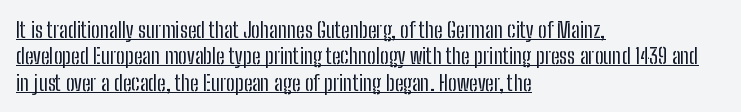
Q: Is the text bold? A: No.
Q: Is the text italic (slanted)? A: No, it is upright.
Q: Is the text underlined? A: Yes.
Q: How is the paragraph aligned? A: Left-aligned.
Q: Is the spacing between letters normal or unusually wide? A: Normal.
